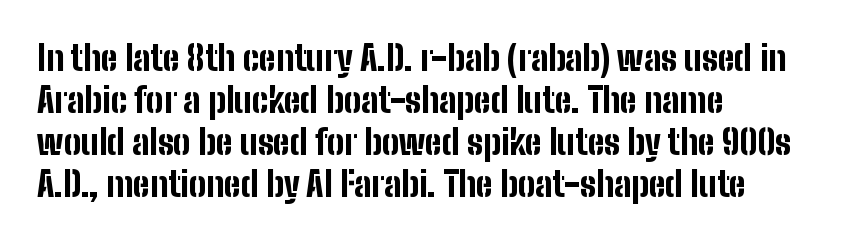
The image shows 34 px bold, condensed sans-serif type, upright; set left-aligned, line spacing 1.24x, normal letter spacing, not underlined; low stroke contrast and a medium x-height.
